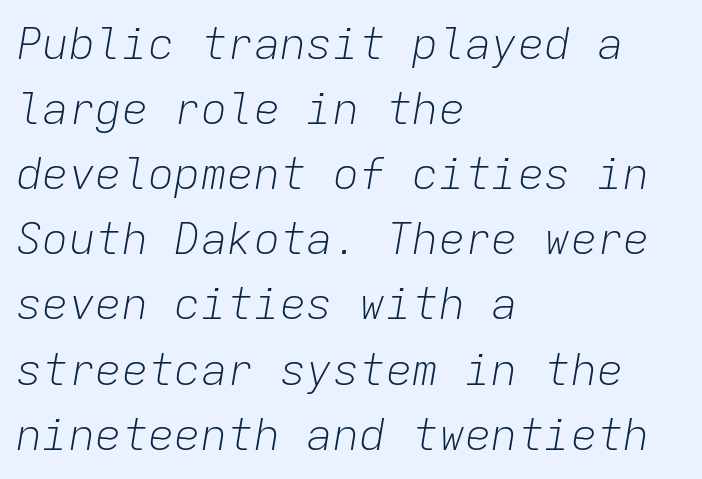
{"italic": "yes", "lean": "right", "slant_degrees": 9, "bold": "no", "weight": "light", "width": "normal", "stroke_contrast": "low", "x_height": "medium", "monospaced": "yes", "underline": "no", "align": "left", "line_spacing": "normal", "line_spacing_ratio": 1.48, "letter_spacing": "normal", "letter_spacing_em": 0.0, "glyph_px": 44}
